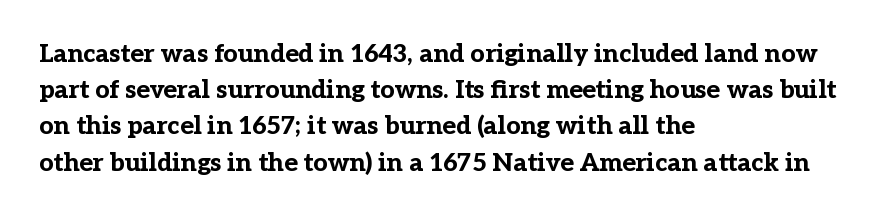
{"italic": "no", "bold": "yes", "underline": "no", "align": "left", "line_spacing": "normal", "line_spacing_ratio": 1.45, "letter_spacing": "normal", "letter_spacing_em": 0.0, "glyph_px": 25}
